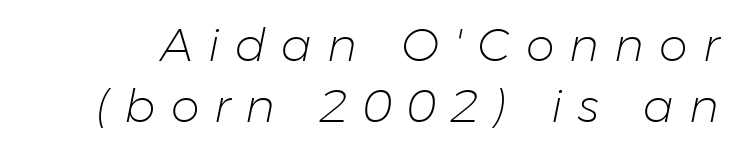
{"italic": "yes", "lean": "right", "slant_degrees": 11, "bold": "no", "weight": "light", "width": "normal", "stroke_contrast": "low", "x_height": "medium", "monospaced": "no", "underline": "no", "line_spacing": "normal", "line_spacing_ratio": 1.32, "letter_spacing": "wide", "letter_spacing_em": 0.33, "glyph_px": 46}
